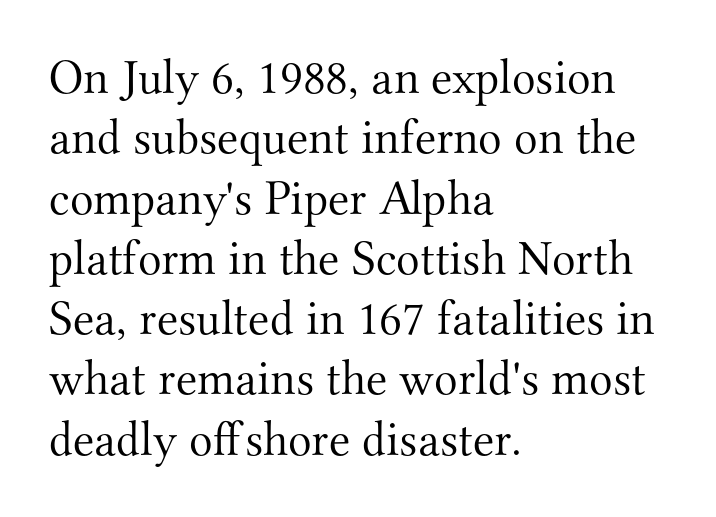
The designer went with a serif here, giving each stem small feet. Words appear dense and cohesive because spacing is normal. Beneath every word, the page is bare. Characters remain perfectly vertical along every line. These lines stack with their left ends in a neat column. Stem width sits at or under what a default text font uses.
